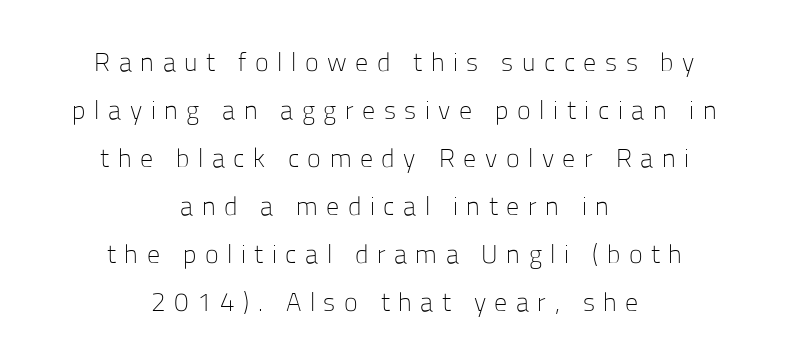
The foot of each line stays bare and open. If you folded the block vertically in half, each line would mirror itself in length. Weight: regular or lighter. These lines were composed using upright roman letters. The tracking reads as deliberately expanded to a designer's eye.
